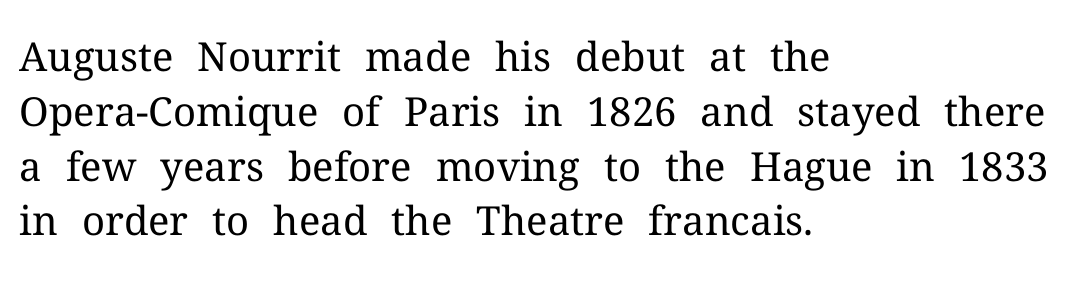
Q: Is the text bold? A: No.
Q: Is the text italic (slanted)? A: No, it is upright.
Q: Is the typeface a serif or a sans-serif typeface? A: Serif.
Q: Is the text underlined? A: No.
Q: How is the paragraph aligned? A: Left-aligned.
Q: Is the spacing between letters normal or unusually wide? A: Normal.
Q: Is the spacing between lines tight, normal or loose? A: Normal.
Q: Width (condensed, normal, or wide)? A: Normal.
Q: Stroke contrast? A: Medium.
Q: x-height? A: Medium.
Q: Monospaced? A: No.
